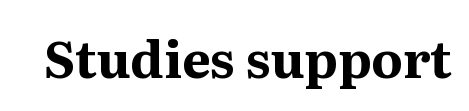
The image shows 51 px bold serif type, upright; set normal letter spacing, not underlined; medium stroke contrast and a medium x-height.
